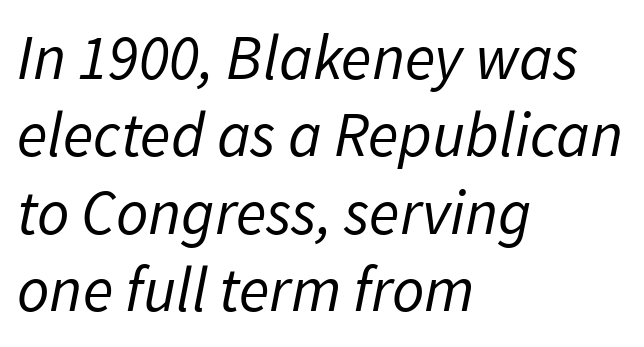
{"italic": "yes", "lean": "right", "slant_degrees": 11, "bold": "no", "weight": "regular", "width": "normal", "stroke_contrast": "low", "x_height": "medium", "monospaced": "no", "underline": "no", "align": "left", "line_spacing_ratio": 1.23, "letter_spacing": "normal", "letter_spacing_em": 0.0, "glyph_px": 63}
